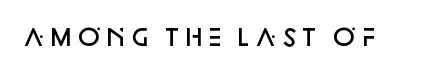
The image shows 23 px text type, upright; set normal letter spacing, not underlined.
